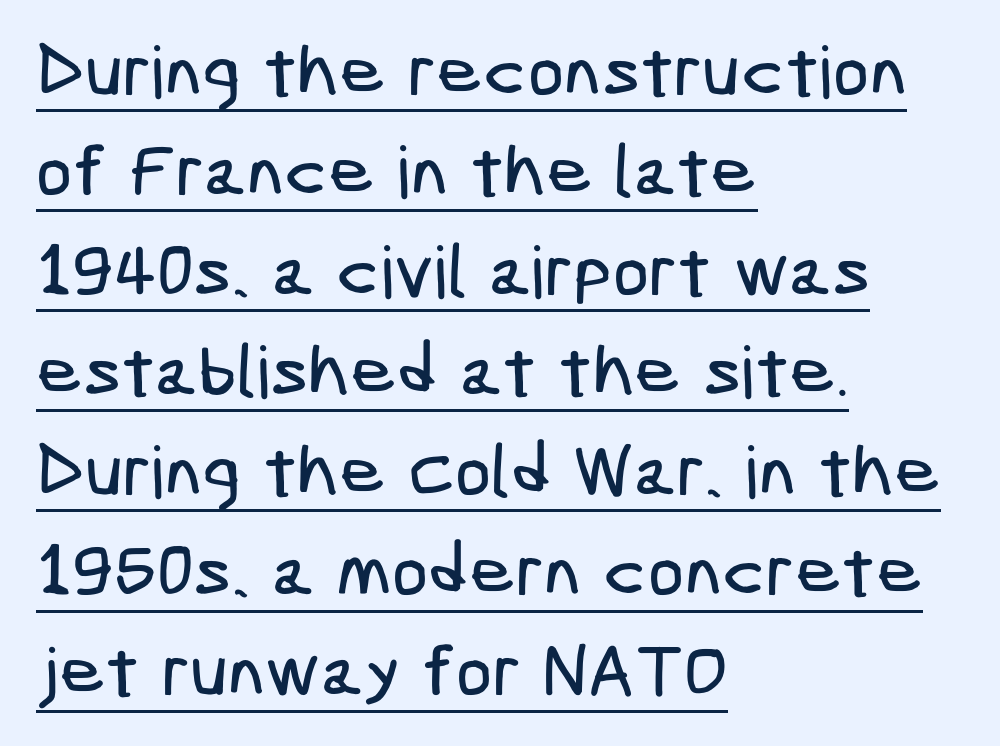
The image shows 72 px condensed sans-serif type; set left-aligned, normal line spacing (1.39x), normal letter spacing, underlined; low stroke contrast and a medium x-height.
